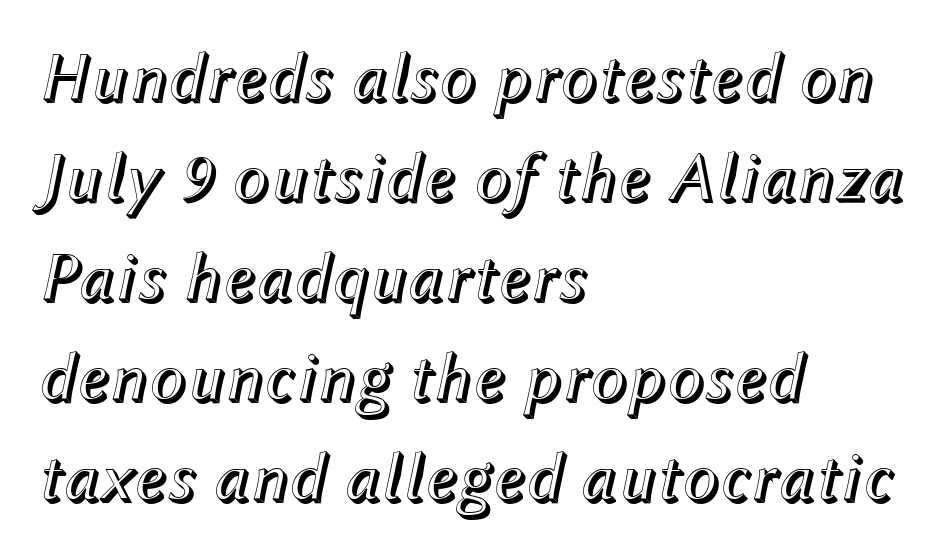
{"italic": "yes", "lean": "right", "slant_degrees": 12, "width": "normal", "x_height": "medium", "monospaced": "no", "underline": "no", "align": "left", "line_spacing": "normal", "line_spacing_ratio": 1.45, "letter_spacing": "normal", "letter_spacing_em": 0.0, "glyph_px": 69}
